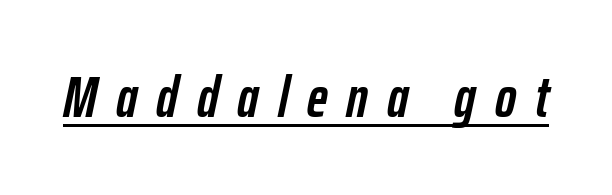
Q: Is the text bold? A: Yes.
Q: Is the text italic (slanted)? A: Yes, it leans right by about 12 degrees.
Q: Is the text underlined? A: Yes.
Q: Is the spacing between letters normal or unusually wide? A: Unusually wide.
Q: Width (condensed, normal, or wide)? A: Condensed.
Q: Stroke contrast? A: Low.
Q: x-height? A: Medium.
Q: Monospaced? A: No.
